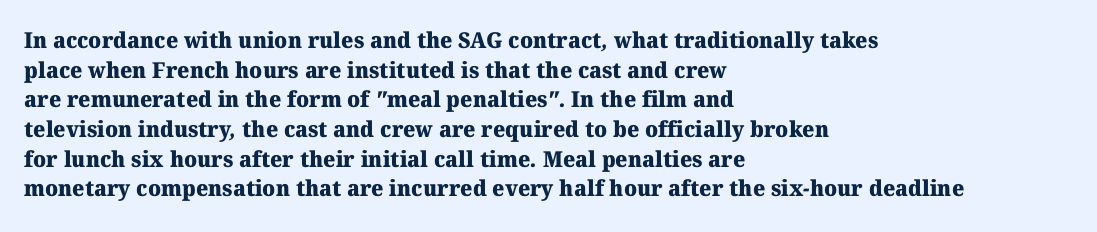
Q: Is the text bold? A: Yes.
Q: Is the text underlined? A: No.
Q: How is the paragraph aligned? A: Left-aligned.
Q: Is the spacing between letters normal or unusually wide? A: Normal.
Q: Is the spacing between lines tight, normal or loose? A: Normal.
